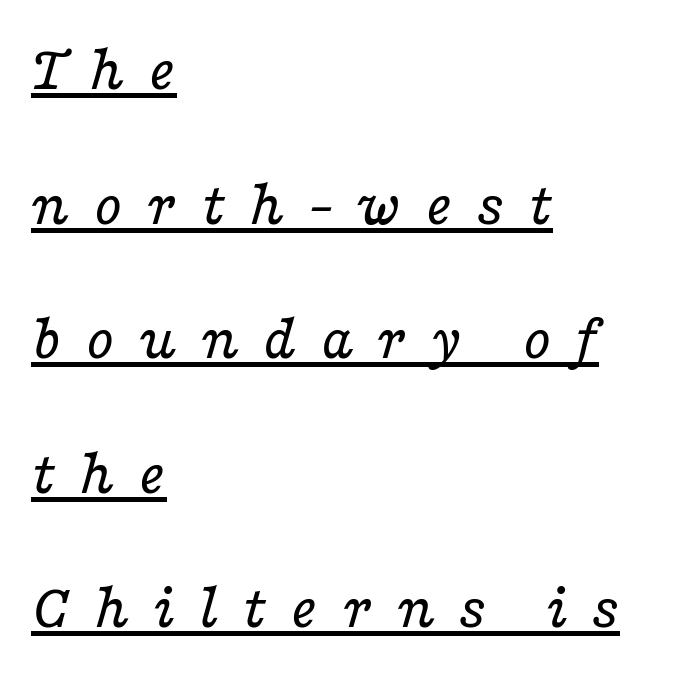
The lines are spread far apart with generous leading. A continuous stroke trails under the words, as in a hyperlink. This sample has the flowing, uneven cadence of proportional lettering. There is plenty of visible air inserted between adjacent glyphs. Each stroke keeps to a modest, everyday thickness or less.
